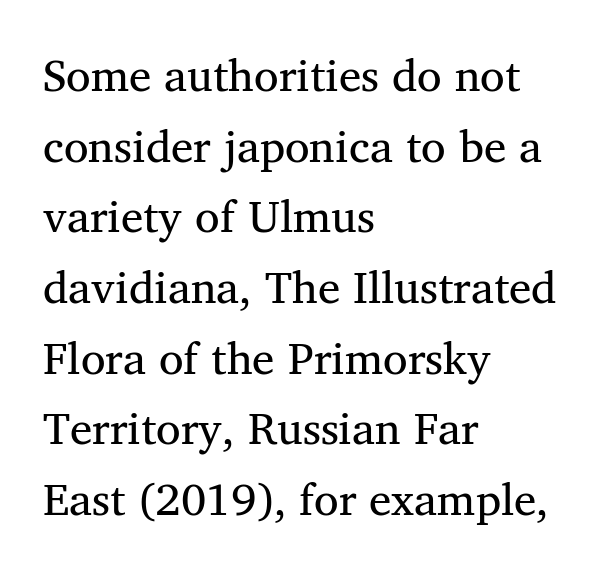
The image shows 45 px regular-weight serif type, upright; set left-aligned, normal line spacing (1.57x), normal letter spacing, not underlined; medium stroke contrast and a medium x-height.
